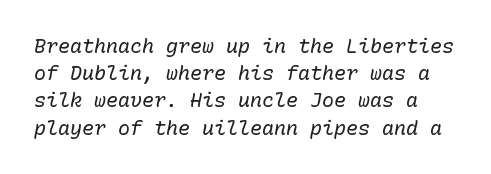
{"italic": "yes", "lean": "right", "slant_degrees": 10, "bold": "no", "underline": "no", "line_spacing": "normal", "line_spacing_ratio": 1.36, "letter_spacing": "normal", "letter_spacing_em": 0.0, "glyph_px": 20}
